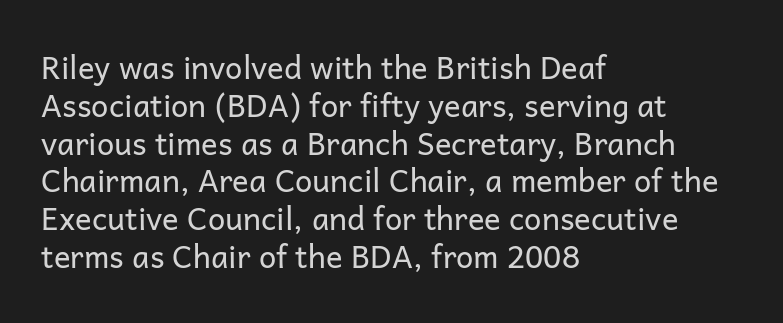
{"serif": "no", "italic": "no", "bold": "no", "weight": "regular", "width": "normal", "stroke_contrast": "low", "x_height": "medium", "monospaced": "no", "underline": "no", "align": "left", "line_spacing_ratio": 1.22, "letter_spacing": "normal", "letter_spacing_em": 0.0, "glyph_px": 31}
